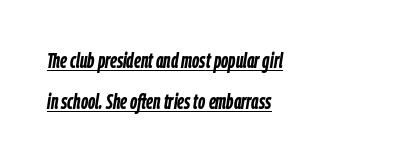
Q: Is the text bold? A: Yes.
Q: Is the text italic (slanted)? A: Yes, it leans right by about 9 degrees.
Q: Is the text underlined? A: Yes.
Q: How is the paragraph aligned? A: Left-aligned.
Q: Is the spacing between letters normal or unusually wide? A: Normal.
Q: Is the spacing between lines tight, normal or loose? A: Loose.
